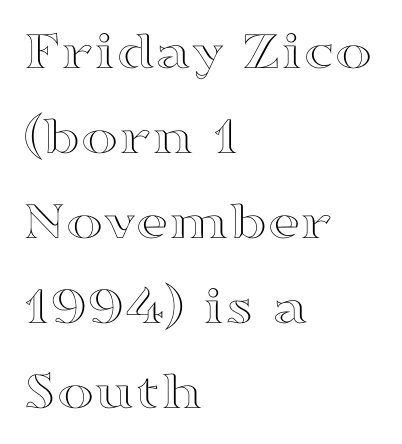
Q: Is the text italic (slanted)? A: No, it is upright.
Q: Is the text underlined? A: No.
Q: How is the paragraph aligned? A: Left-aligned.
Q: Is the spacing between letters normal or unusually wide? A: Normal.
Q: Is the spacing between lines tight, normal or loose? A: Normal.
Q: Width (condensed, normal, or wide)? A: Wide.
Q: x-height? A: Medium.
Q: Monospaced? A: No.
